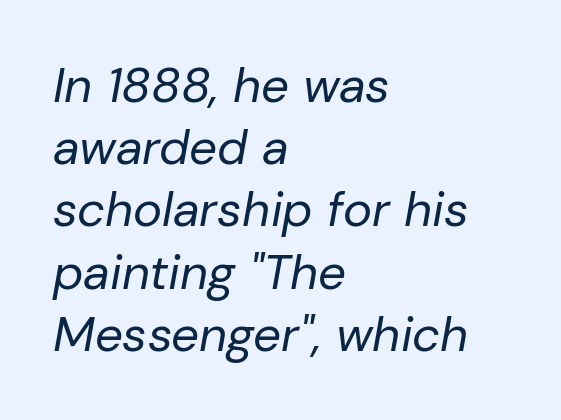
The image shows 49 px regular-weight type, italic (leaning right); set left-aligned, normal line spacing (1.27x), normal letter spacing, not underlined; low stroke contrast and a medium x-height.
